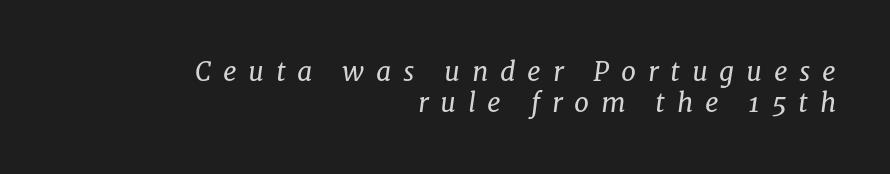
A quiet, ordinary-to-light weight characterises the typeface. The area under the type is left untouched. The setting favours the right margin, as signatures and pull-quotes sometimes do. Look at the tracking — it's clearly loosened, letters drifting apart. Observe the lean: these are italic letterforms.
